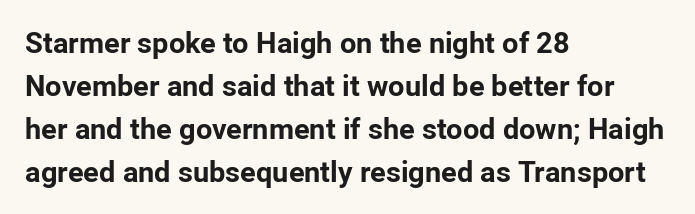
{"serif": "no", "italic": "no", "bold": "yes", "weight": "bold", "width": "normal", "stroke_contrast": "low", "x_height": "medium", "monospaced": "no", "underline": "no", "align": "left", "line_spacing": "normal", "line_spacing_ratio": 1.48, "letter_spacing": "normal", "letter_spacing_em": 0.0, "glyph_px": 29}
